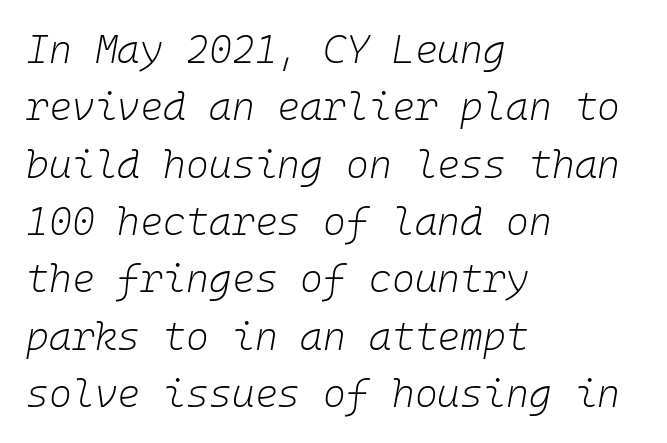
Q: Is the text bold? A: No.
Q: Is the text italic (slanted)? A: Yes, it leans right by about 10 degrees.
Q: Is the text underlined? A: No.
Q: How is the paragraph aligned? A: Left-aligned.
Q: Is the spacing between letters normal or unusually wide? A: Normal.
Q: Is the spacing between lines tight, normal or loose? A: Normal.
Q: Width (condensed, normal, or wide)? A: Normal.
Q: Stroke contrast? A: Low.
Q: x-height? A: Medium.
Q: Monospaced? A: Yes.
